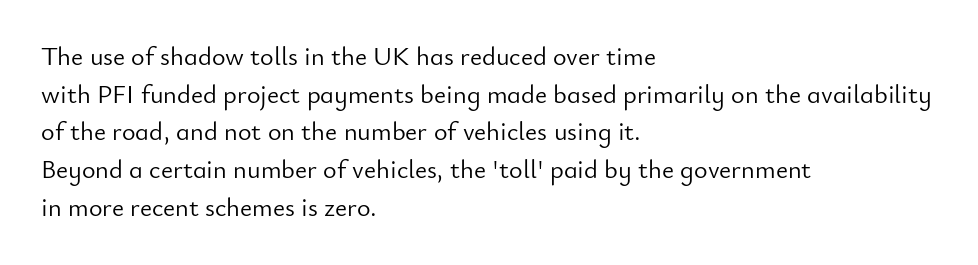
Q: Is the text bold? A: No.
Q: Is the text italic (slanted)? A: No, it is upright.
Q: Is the text underlined? A: No.
Q: How is the paragraph aligned? A: Left-aligned.
Q: Is the spacing between letters normal or unusually wide? A: Normal.
Q: Is the spacing between lines tight, normal or loose? A: Normal.
